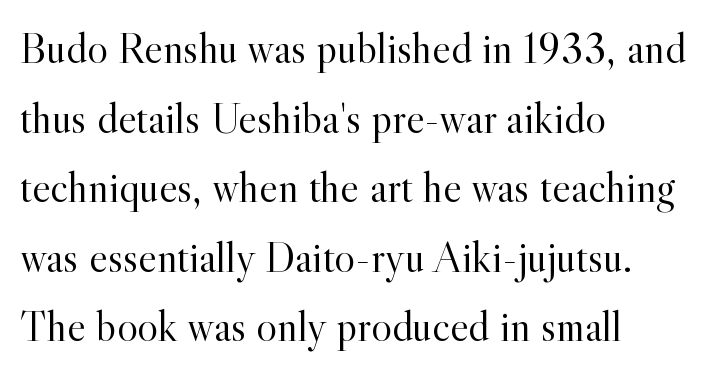
No italicization has been applied; the sample stays upright. The block of text has a typical density, with ordinary space between rows. Here the designer chose a conventional face with non-uniform glyph widths. Is the stroke heavy? The answer is a plain regular-or-lighter. Does the copy run flush right? No — it runs flush left. Does extra space separate the letters? No, they use regular spacing.
